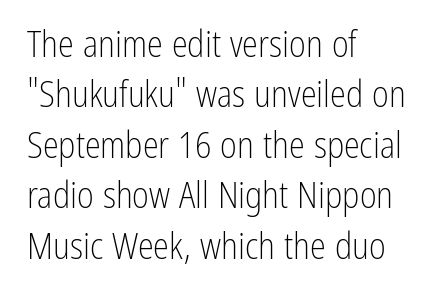
Q: Is the text bold? A: No.
Q: Is the text italic (slanted)? A: No, it is upright.
Q: Is the typeface a serif or a sans-serif typeface? A: Sans-serif.
Q: Is the text underlined? A: No.
Q: How is the paragraph aligned? A: Left-aligned.
Q: Is the spacing between letters normal or unusually wide? A: Normal.
Q: Is the spacing between lines tight, normal or loose? A: Normal.
Q: Width (condensed, normal, or wide)? A: Condensed.
Q: Stroke contrast? A: Low.
Q: x-height? A: Medium.
Q: Monospaced? A: No.
